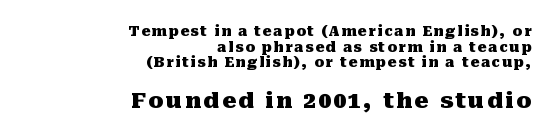
{"italic": "no", "bold": "yes", "underline": "no", "align": "right", "line_spacing": "tight", "line_spacing_ratio": 1.11, "larger_block": "second", "size_ratio": 1.57, "glyph_px": 22}
